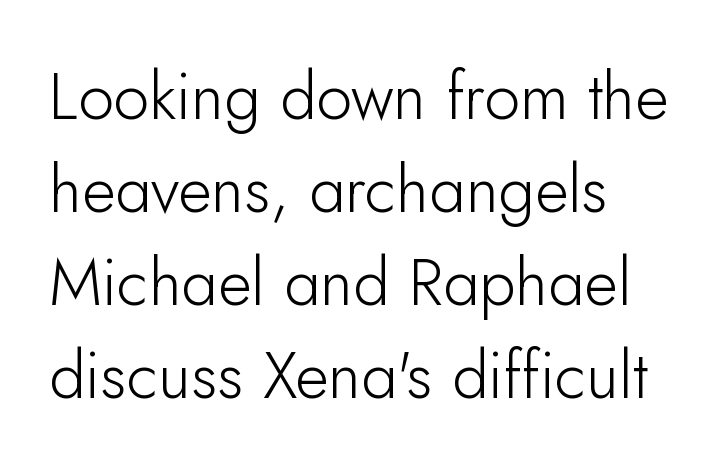
A typesetter would mark this as roman, not italic. Each stroke keeps to a modest, everyday thickness or less. Unlike a traditional serif, this face leaves its strokes unadorned. Note the varied advance widths — an 'i' is clearly narrower than an 'm'. Standard letterfit; no display-style spreading of the glyphs.
